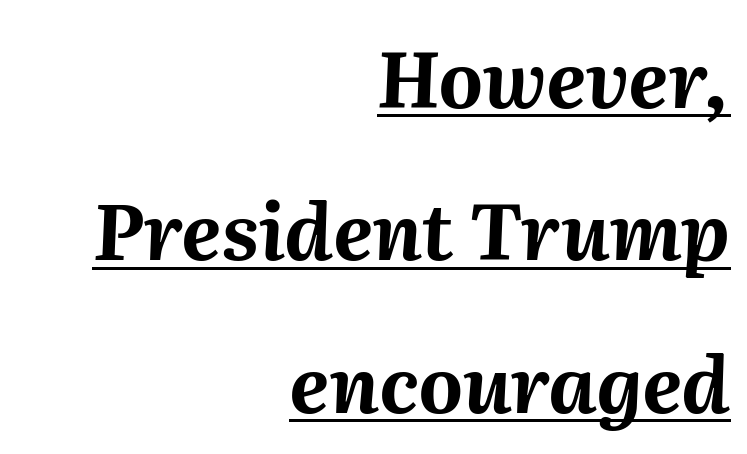
A typographer would call this underscored text. The compositor pushed each line to the right boundary. In terms of letterspacing, this is plain default setting. Proportional: the letters do not fall into vertical columns.
